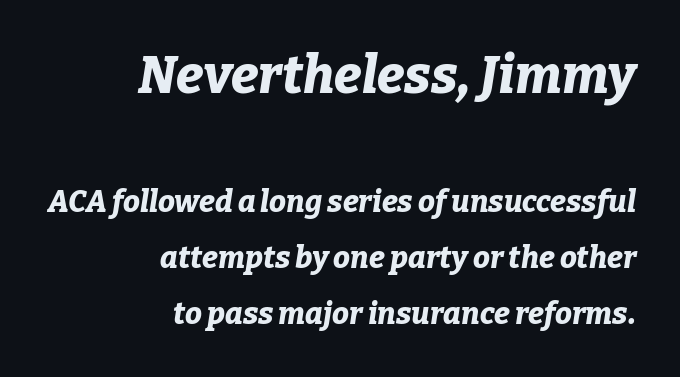
Which of the two is more prominent by size? The first, at the top. Compared with ordinary roman type, these characters are visibly tilted. Horizontal alignment here is rightward, an uncommon choice for prose. Observe the ordinary spacing: letters are neighbours, not strangers. Proportional: the letters do not fall into vertical columns. Each glyph is drawn with heavy, bold strokes.
